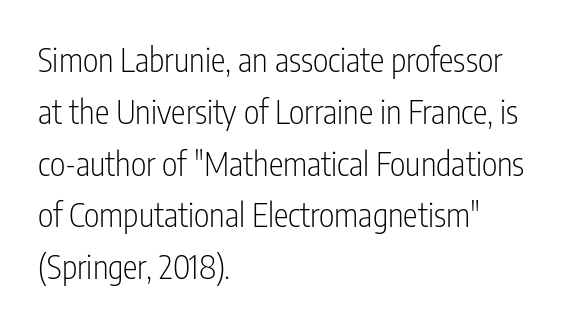
The image shows 33 px light, condensed sans-serif type, upright; set left-aligned, normal line spacing (1.57x), normal letter spacing, not underlined; low stroke contrast and a medium x-height.
